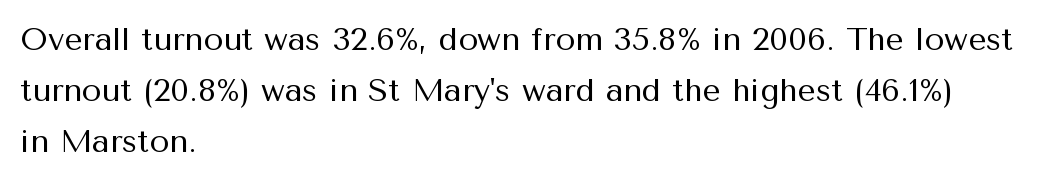
{"serif": "no", "italic": "no", "bold": "no", "weight": "regular", "width": "normal", "stroke_contrast": "medium", "x_height": "medium", "monospaced": "no", "underline": "no", "align": "left", "line_spacing": "normal", "line_spacing_ratio": 1.6, "letter_spacing": "normal", "letter_spacing_em": 0.0, "glyph_px": 32}
